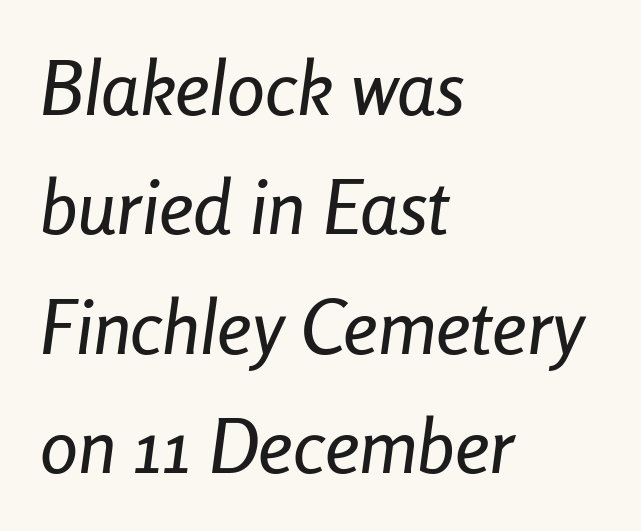
{"italic": "yes", "lean": "right", "slant_degrees": 8, "width": "condensed", "stroke_contrast": "low", "x_height": "medium", "monospaced": "no", "underline": "no", "align": "left", "line_spacing": "normal", "line_spacing_ratio": 1.57, "letter_spacing": "normal", "letter_spacing_em": 0.0, "glyph_px": 76}
